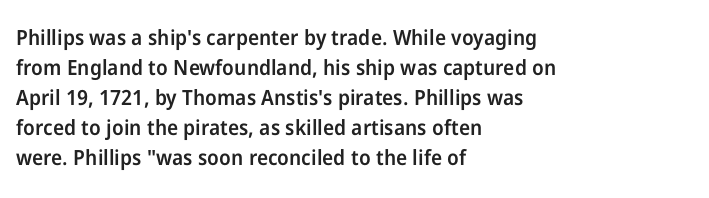
The image shows 21 px text type, upright; set left-aligned, normal line spacing (1.43x), normal letter spacing, not underlined.
